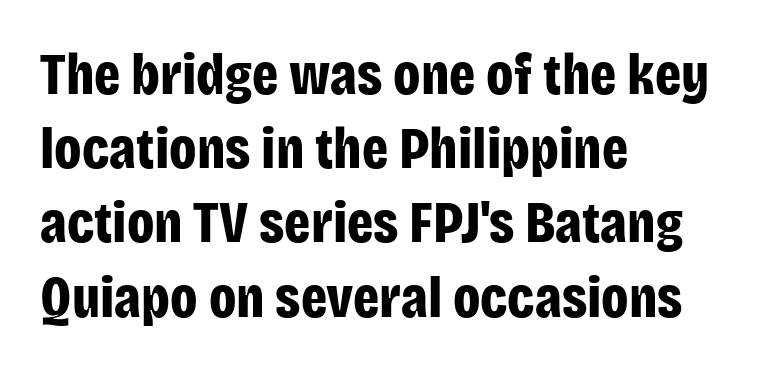
The image shows 58 px bold, condensed sans-serif type, upright; set left-aligned, normal line spacing (1.28x), normal letter spacing, not underlined; low stroke contrast and a large x-height.
